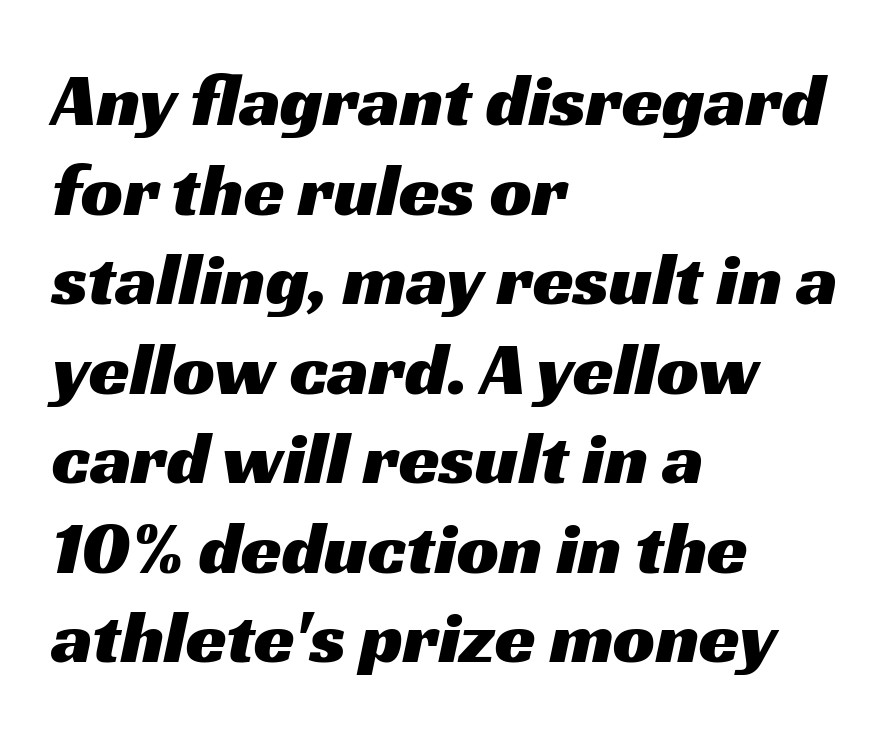
Q: Is the typeface a serif or a sans-serif typeface? A: Sans-serif.
Q: Is the text underlined? A: No.
Q: How is the paragraph aligned? A: Left-aligned.
Q: Is the spacing between letters normal or unusually wide? A: Normal.
Q: Width (condensed, normal, or wide)? A: Wide.
Q: Stroke contrast? A: Medium.
Q: x-height? A: Medium.
Q: Monospaced? A: No.
